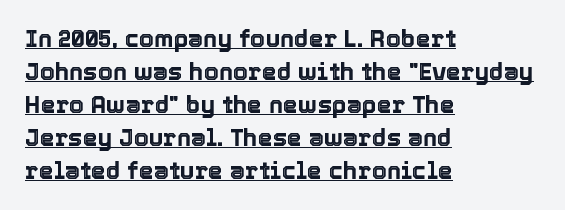
The image shows 24 px text type, upright; set left-aligned, normal line spacing (1.38x), normal letter spacing, underlined.
